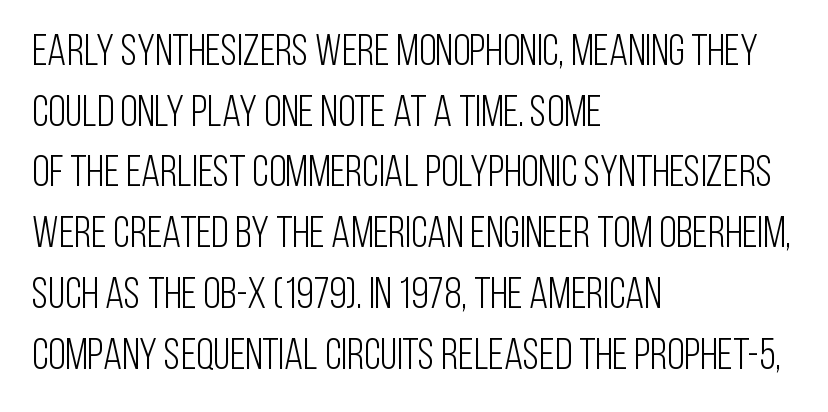
The image shows 44 px light, condensed sans-serif type, upright; set left-aligned, normal line spacing (1.38x), normal letter spacing, not underlined; low stroke contrast and a large x-height.
